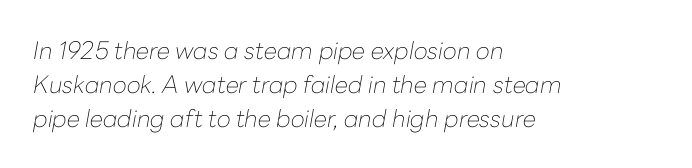
The image shows 24 px text type, italic (leaning right); set left-aligned, normal line spacing (1.42x), normal letter spacing, not underlined.
